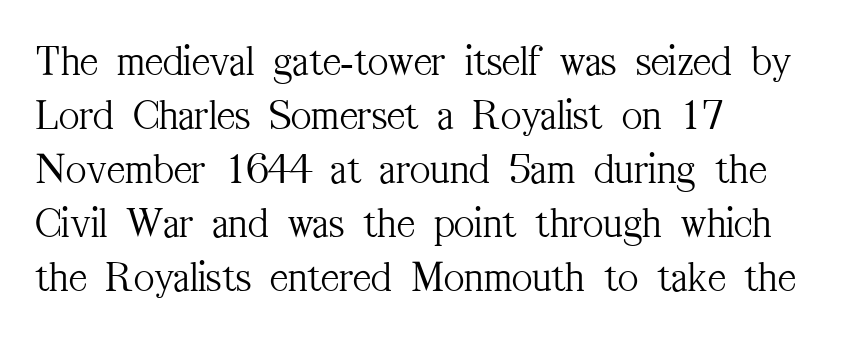
The image shows 44 px light, condensed serif type, upright; set left-aligned, line spacing 1.23x, normal letter spacing, not underlined; medium stroke contrast and a medium x-height.
